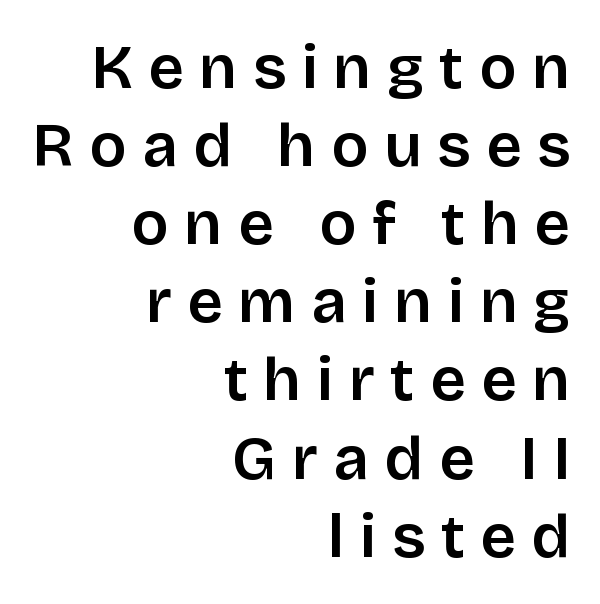
Q: Is the text italic (slanted)? A: No, it is upright.
Q: Is the typeface a serif or a sans-serif typeface? A: Sans-serif.
Q: Is the text underlined? A: No.
Q: How is the paragraph aligned? A: Right-aligned.
Q: Is the spacing between letters normal or unusually wide? A: Unusually wide.
Q: Is the spacing between lines tight, normal or loose? A: Normal.
Q: Width (condensed, normal, or wide)? A: Normal.
Q: Stroke contrast? A: Low.
Q: x-height? A: Large.
Q: Monospaced? A: No.
